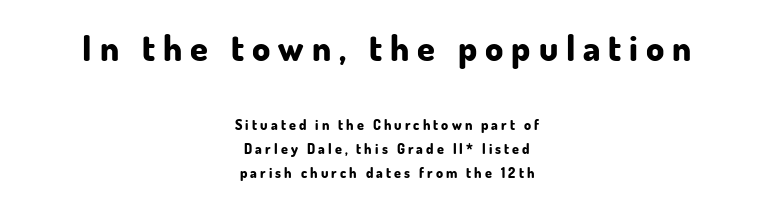
Q: Is the text bold? A: Yes.
Q: Is the text italic (slanted)? A: No, it is upright.
Q: Is the typeface a serif or a sans-serif typeface? A: Sans-serif.
Q: Is the text underlined? A: No.
Q: How is the paragraph aligned? A: Centered.
Q: Is the spacing between letters normal or unusually wide? A: Unusually wide.
Q: Which block of text is set in a larger size, the first (top) or the second (bottom)? A: The first (top) one.
Q: Width (condensed, normal, or wide)? A: Normal.
Q: Stroke contrast? A: Low.
Q: x-height? A: Small.
Q: Monospaced? A: No.
